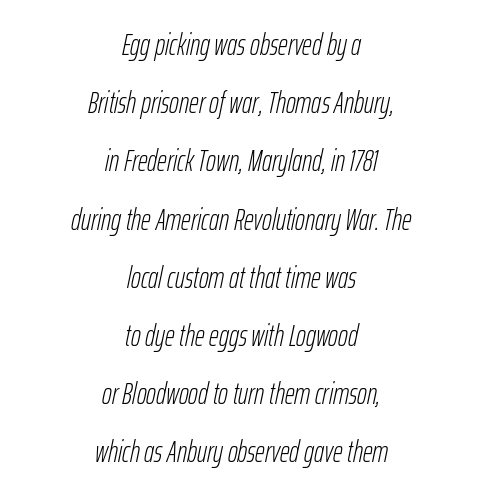
Q: Is the text bold? A: No.
Q: Is the text italic (slanted)? A: Yes, it leans right by about 12 degrees.
Q: Is the text underlined? A: No.
Q: How is the paragraph aligned? A: Centered.
Q: Is the spacing between letters normal or unusually wide? A: Normal.
Q: Is the spacing between lines tight, normal or loose? A: Loose.
Q: Width (condensed, normal, or wide)? A: Condensed.
Q: Stroke contrast? A: Low.
Q: x-height? A: Medium.
Q: Monospaced? A: No.
